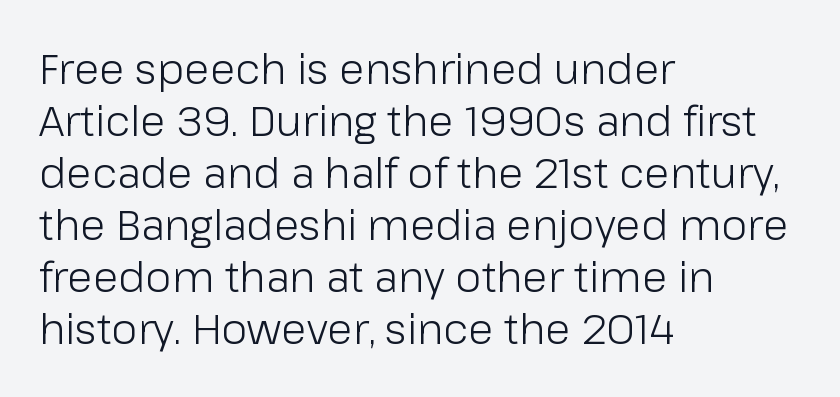
The image shows 42 px light sans-serif type, upright; set left-aligned, line spacing 1.24x, normal letter spacing, not underlined; low stroke contrast and a medium x-height.
